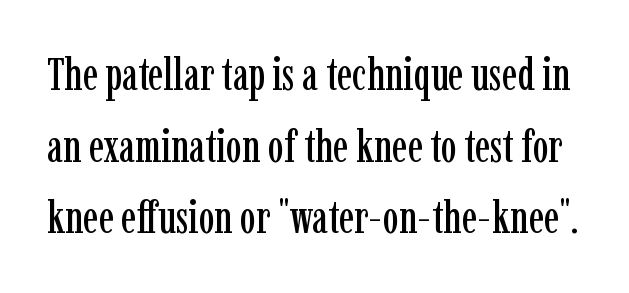
These lines keep a tight, regular rhythm from letter to letter. Compared with typical paragraphs, the rows here are spaced about the same. Decoration check: the copy has no underline. Are there feet on the stems? There are — it's a serif. Think of a printed novel: that variable character pitch is what you see here. The lettering stays uniformly vertical, giving the passage a roman look.
